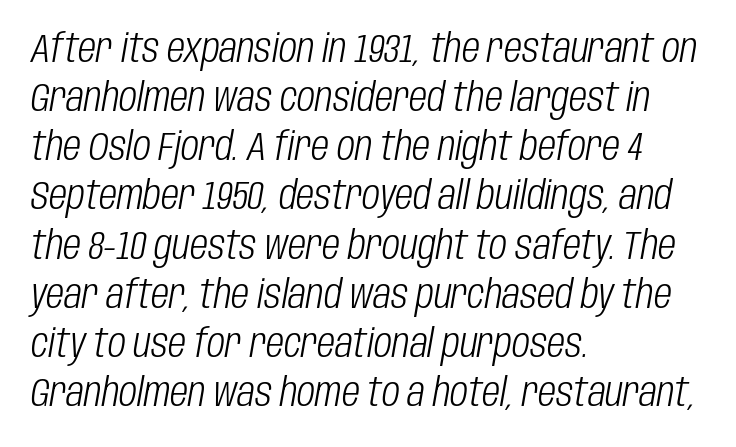
Do the characters align in a grid? No, the font is proportional. Observe the ordinary spacing: letters are neighbours, not strangers. Compared with a centered layout, this one pins lines to the left instead. Tall strokes in this sample are angled rather than plumb. No chunkiness to these letters — they're not bold.
